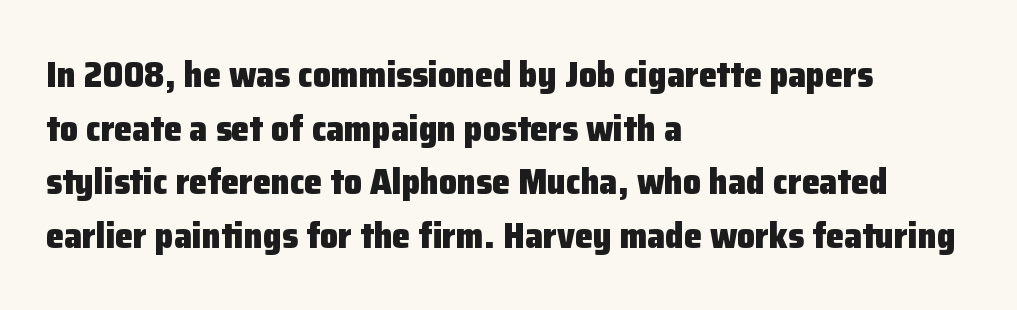
{"serif": "no", "italic": "no", "bold": "yes", "weight": "heavy", "width": "normal", "stroke_contrast": "low", "x_height": "medium", "monospaced": "no", "underline": "no", "align": "left", "line_spacing": "normal", "line_spacing_ratio": 1.49, "letter_spacing": "normal", "letter_spacing_em": 0.0, "glyph_px": 36}
